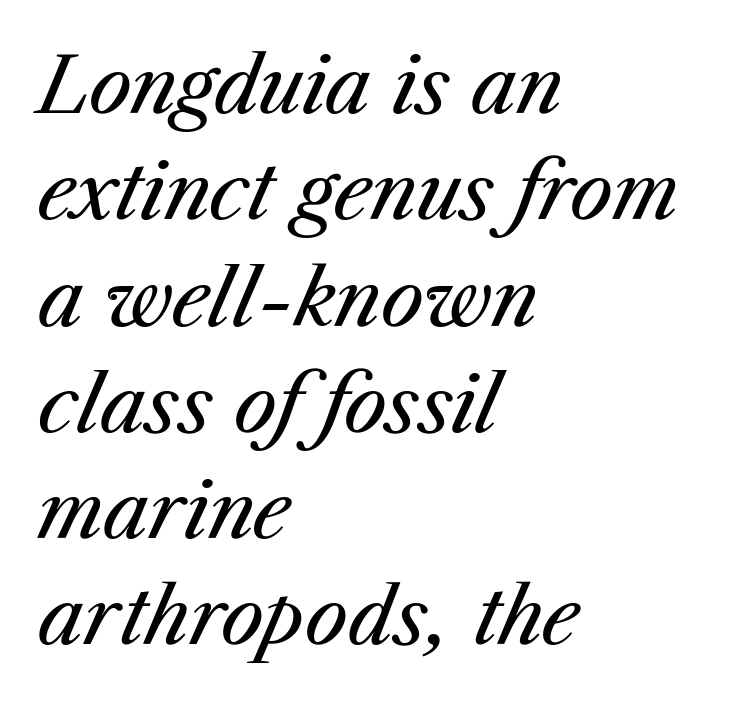
Bare-footed words on every line. Italic? Definitely — the glyphs are oblique. Does extra space separate the letters? No, they use regular spacing. Reading down the column, the eye jumps a familiar distance to each next line. The passage shown is typed in a proportional face where columns would drift. Weight: in the light-to-regular range.
